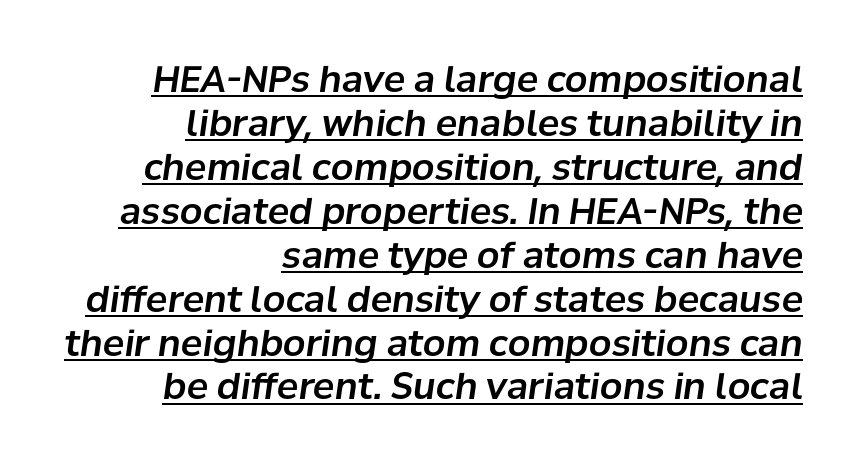
Q: Is the text italic (slanted)? A: Yes, it leans right by about 8 degrees.
Q: Is the text underlined? A: Yes.
Q: How is the paragraph aligned? A: Right-aligned.
Q: Is the spacing between letters normal or unusually wide? A: Normal.
Q: Width (condensed, normal, or wide)? A: Normal.
Q: Stroke contrast? A: Low.
Q: x-height? A: Medium.
Q: Monospaced? A: No.
